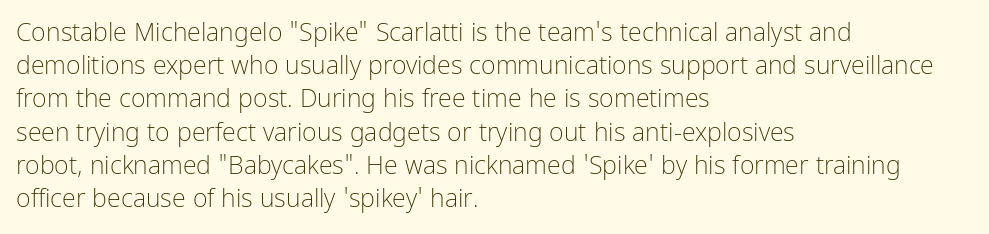
Q: Is the text bold? A: No.
Q: Is the text italic (slanted)? A: No, it is upright.
Q: Is the text underlined? A: No.
Q: How is the paragraph aligned? A: Left-aligned.
Q: Is the spacing between letters normal or unusually wide? A: Normal.
Q: Is the spacing between lines tight, normal or loose? A: Normal.
